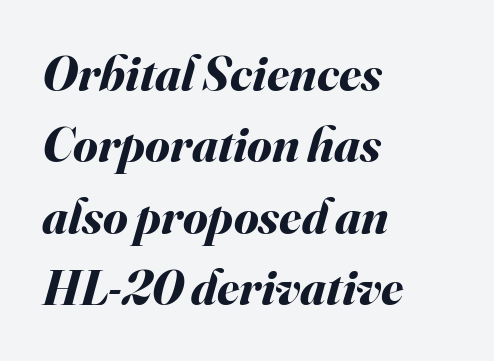
Thick stems and heavy bowls — unmistakably bold. When letters slant like this, we call the style italic. Default kerning and tracking; the words read as compact shapes. Check the space under the baseline: it is left empty. Does the copy run flush right? No — it runs flush left.
